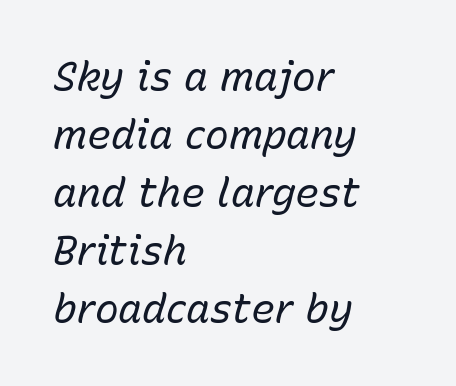
The image shows 40 px regular-weight type, italic (leaning right); set left-aligned, normal line spacing (1.45x), normal letter spacing, not underlined; low stroke contrast and a medium x-height.
